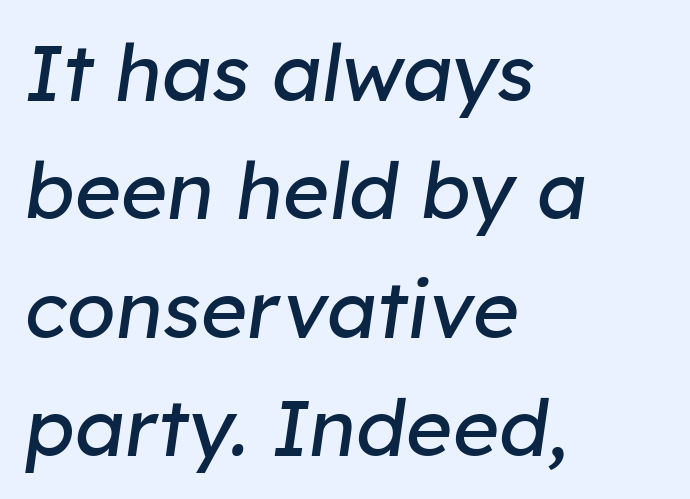
Words float on clear page, feet unadorned. Each stroke keeps to a modest, everyday thickness or less. There's an unmistakable incline to the writing here. Compared with typical body copy, the letter spacing here is the same.
